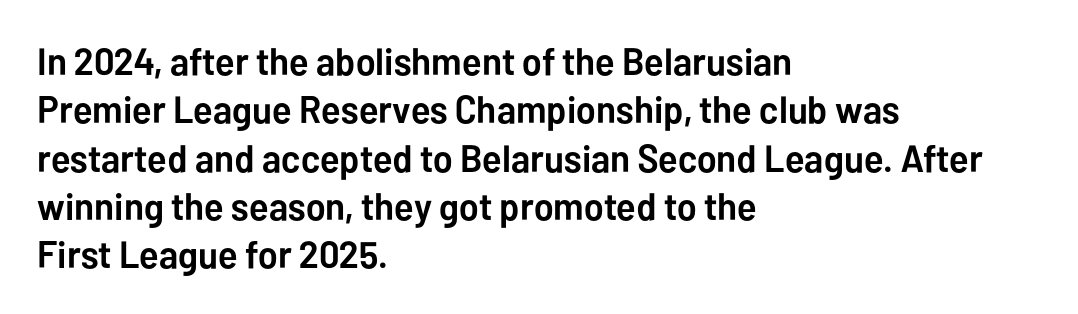
Does the copy run flush right? No — it runs flush left. A typesetter would call this proportional, since set widths differ per character. The face used here is a sans, in the tradition of grotesques and geometrics. A typesetter would call this leading conventional body-copy spacing.
